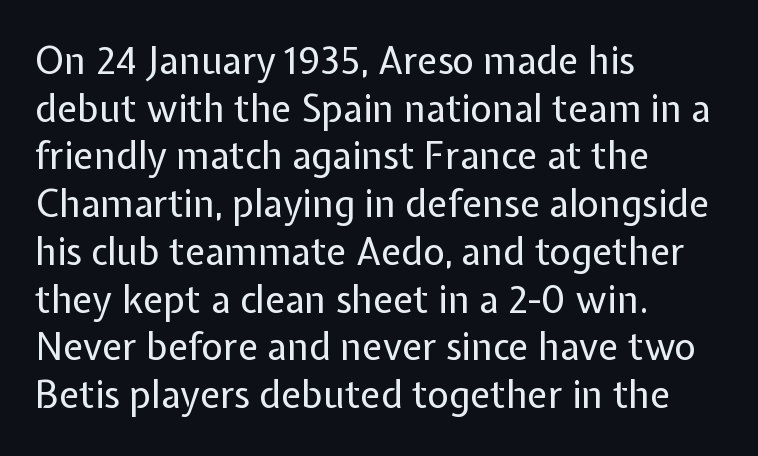
Is this a heavy cut? Hardly; it is regular or lighter. How are the letters spaced? Ordinarily, with no added tracking. The ragged edge is on the right, which tells us the setting is flush left. Characters remain perfectly vertical along every line. This sample has the flowing, uneven cadence of proportional lettering. The area under the type is left untouched.
